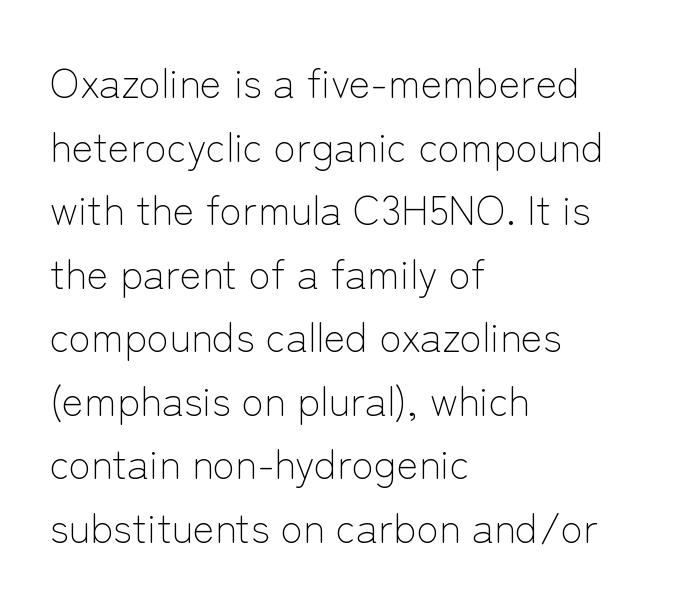
The image shows 41 px light sans-serif type, upright; set left-aligned, normal line spacing (1.55x), normal letter spacing, not underlined; low stroke contrast and a medium x-height.
